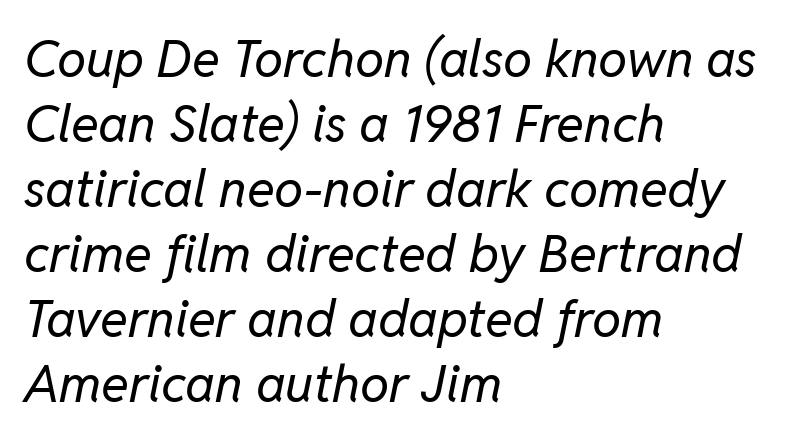
The image shows 52 px regular-weight type, italic (leaning right); set left-aligned, normal line spacing (1.25x), normal letter spacing, not underlined; low stroke contrast and a medium x-height.
